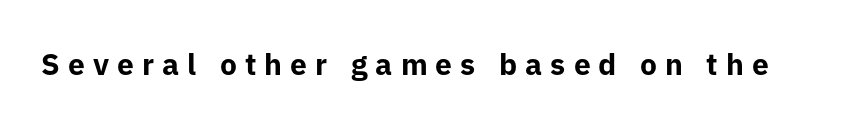
The image shows 30 px bold sans-serif type, upright; set unusually wide letter spacing (+0.27 em), not underlined; low stroke contrast and a medium x-height.
